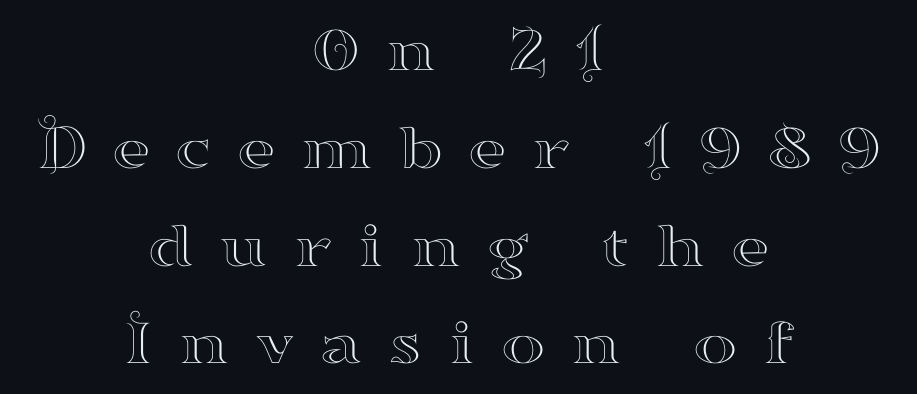
The image shows 67 px wide serif type, upright; set centered, normal line spacing (1.46x), unusually wide letter spacing (+0.37 em), not underlined; high stroke contrast and a small x-height.
